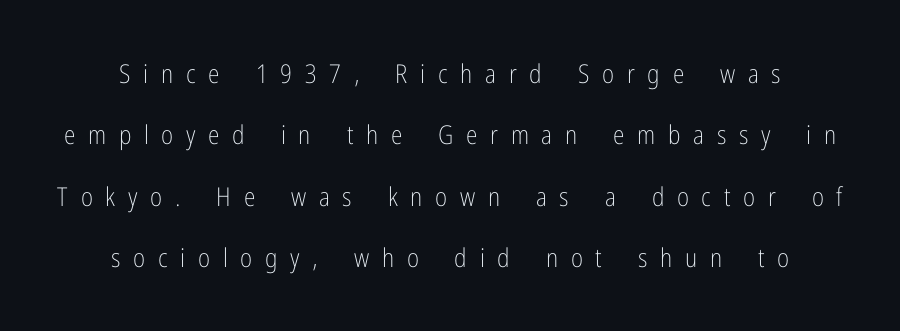
Q: Is the text bold? A: No.
Q: Is the text italic (slanted)? A: No, it is upright.
Q: Is the text underlined? A: No.
Q: Is the spacing between letters normal or unusually wide? A: Unusually wide.
Q: Is the spacing between lines tight, normal or loose? A: Loose.
